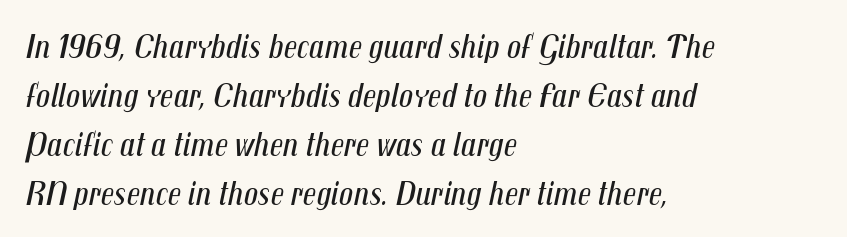
{"italic": "yes", "lean": "right", "slant_degrees": 12, "bold": "no", "weight": "regular", "width": "condensed", "stroke_contrast": "medium", "x_height": "medium", "monospaced": "no", "underline": "no", "align": "left", "line_spacing": "normal", "line_spacing_ratio": 1.4, "letter_spacing": "normal", "letter_spacing_em": 0.0, "glyph_px": 35}
